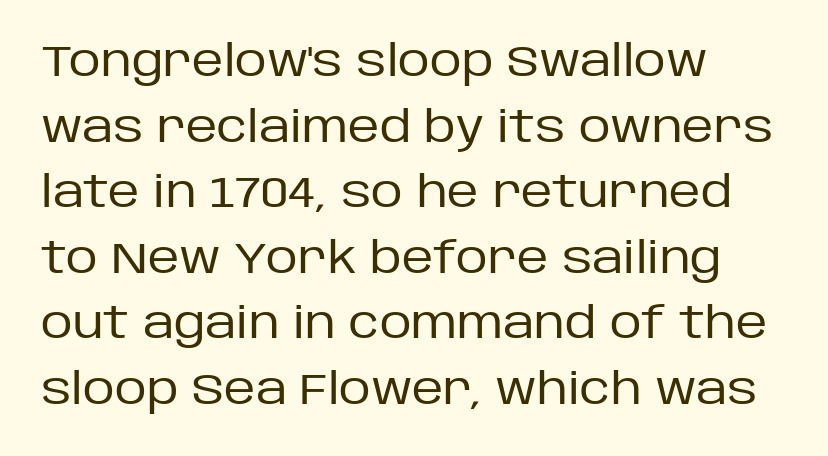
Q: Is the text bold? A: No.
Q: Is the text italic (slanted)? A: No, it is upright.
Q: Is the typeface a serif or a sans-serif typeface? A: Sans-serif.
Q: Is the text underlined? A: No.
Q: How is the paragraph aligned? A: Left-aligned.
Q: Is the spacing between letters normal or unusually wide? A: Normal.
Q: Is the spacing between lines tight, normal or loose? A: Normal.
Q: Width (condensed, normal, or wide)? A: Normal.
Q: Stroke contrast? A: Low.
Q: x-height? A: Large.
Q: Monospaced? A: No.
